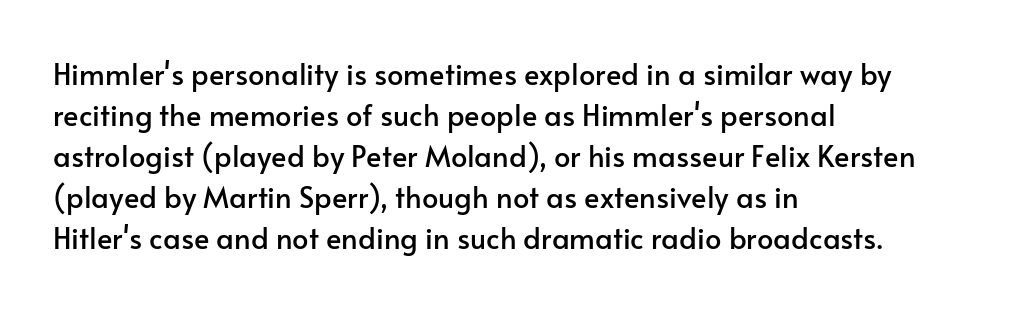
Looks like regular typesetting: each glyph gets only the width it needs. The paragraph shown leans on its left margin. Inter-character spacing is left at the font's built-in metrics. Font category for this specimen: sans-serif. Each row of text sits above clean, open space.
